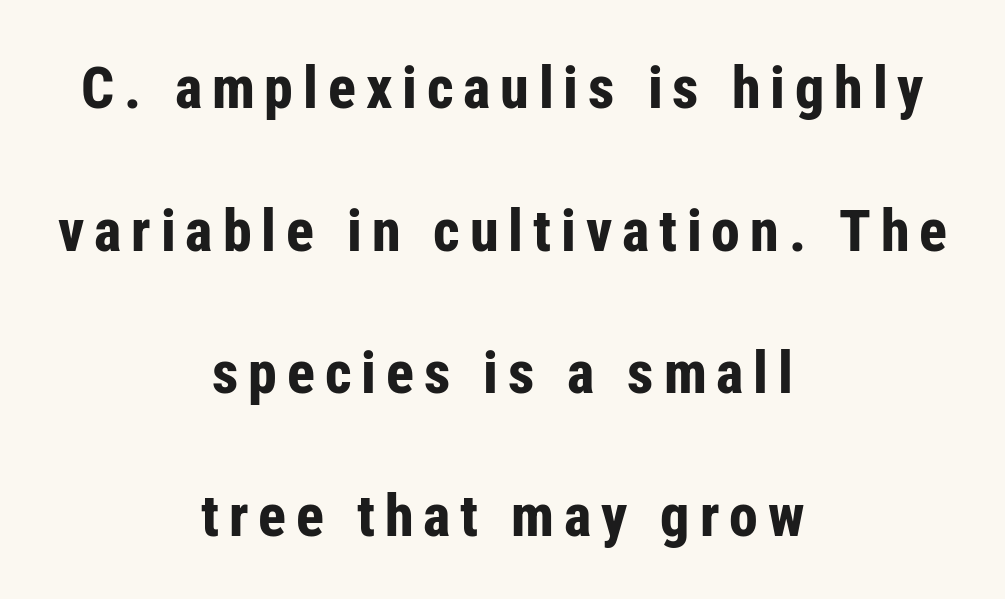
{"serif": "no", "italic": "no", "bold": "yes", "weight": "bold", "width": "condensed", "stroke_contrast": "low", "x_height": "medium", "monospaced": "no", "underline": "no", "align": "center", "line_spacing": "loose", "line_spacing_ratio": 2.46, "glyph_px": 58}
